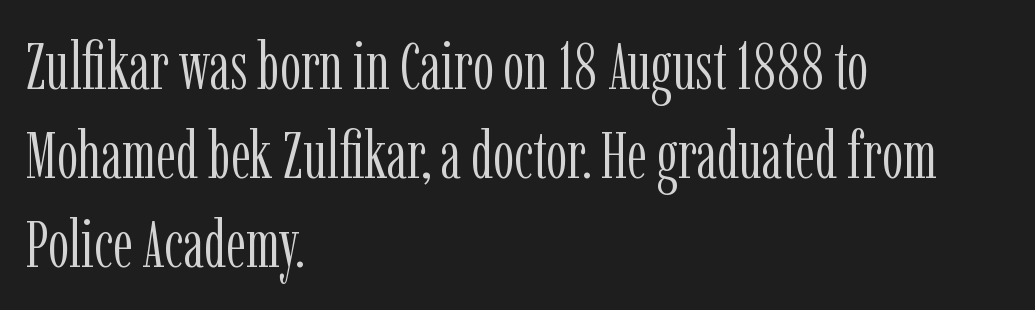
{"serif": "yes", "italic": "no", "bold": "no", "weight": "light", "width": "condensed", "stroke_contrast": "low", "x_height": "medium", "monospaced": "no", "underline": "no", "align": "left", "line_spacing": "normal", "line_spacing_ratio": 1.33, "letter_spacing": "normal", "letter_spacing_em": 0.0, "glyph_px": 67}
